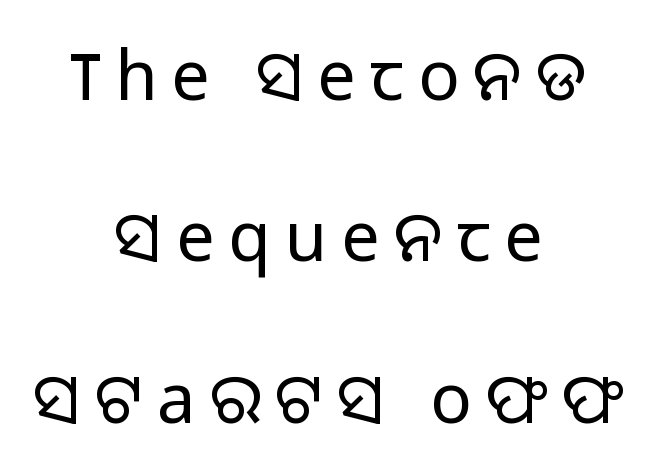
The image shows 69 px regular-weight sans-serif type, upright; set centered, loose line spacing (2.34x), unusually wide letter spacing (+0.2 em), not underlined; low stroke contrast and a medium x-height.
